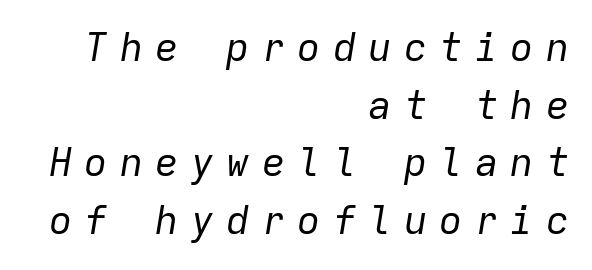
Q: Is the text bold? A: No.
Q: Is the text italic (slanted)? A: Yes, it leans right by about 9 degrees.
Q: Is the text underlined? A: No.
Q: How is the paragraph aligned? A: Right-aligned.
Q: Is the spacing between letters normal or unusually wide? A: Unusually wide.
Q: Is the spacing between lines tight, normal or loose? A: Normal.
Q: Width (condensed, normal, or wide)? A: Normal.
Q: Stroke contrast? A: Low.
Q: x-height? A: Medium.
Q: Monospaced? A: Yes.
